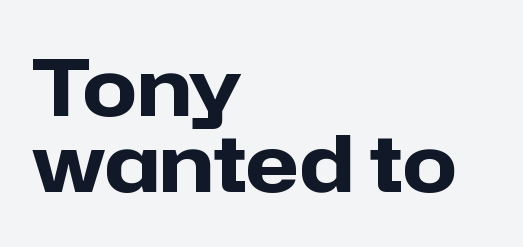
{"serif": "no", "italic": "no", "bold": "yes", "weight": "heavy", "width": "normal", "stroke_contrast": "low", "x_height": "medium", "monospaced": "no", "underline": "no", "align": "left", "line_spacing": "tight", "line_spacing_ratio": 0.96, "letter_spacing": "normal", "letter_spacing_em": 0.0, "glyph_px": 79}
